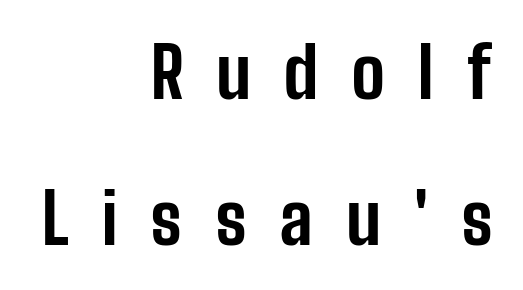
Q: Is the text bold? A: Yes.
Q: Is the text italic (slanted)? A: No, it is upright.
Q: Is the typeface a serif or a sans-serif typeface? A: Sans-serif.
Q: Is the text underlined? A: No.
Q: How is the paragraph aligned? A: Right-aligned.
Q: Is the spacing between letters normal or unusually wide? A: Unusually wide.
Q: Is the spacing between lines tight, normal or loose? A: Loose.
Q: Width (condensed, normal, or wide)? A: Condensed.
Q: Stroke contrast? A: Low.
Q: x-height? A: Medium.
Q: Monospaced? A: No.
